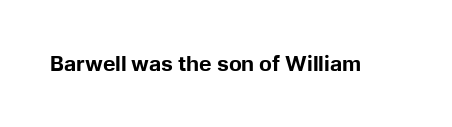
The image shows 21 px bold type, upright; set normal letter spacing, not underlined.
